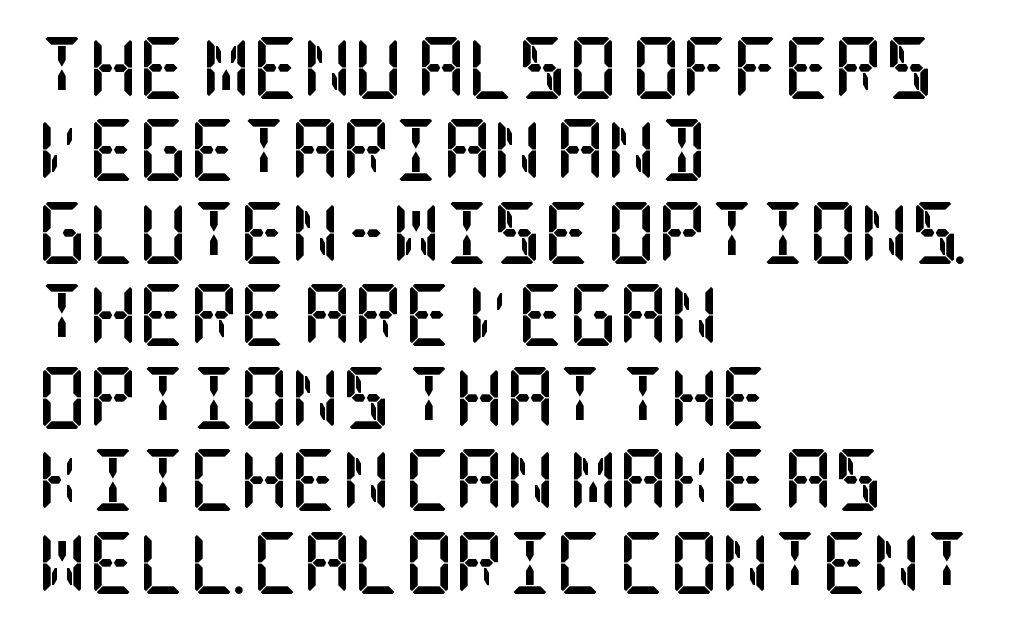
Q: Is the text bold? A: Yes.
Q: Is the text italic (slanted)? A: No, it is upright.
Q: Is the typeface a serif or a sans-serif typeface? A: Serif.
Q: Is the text underlined? A: No.
Q: How is the paragraph aligned? A: Left-aligned.
Q: Is the spacing between letters normal or unusually wide? A: Normal.
Q: Is the spacing between lines tight, normal or loose? A: Normal.
Q: Width (condensed, normal, or wide)? A: Condensed.
Q: Stroke contrast? A: Low.
Q: x-height? A: Large.
